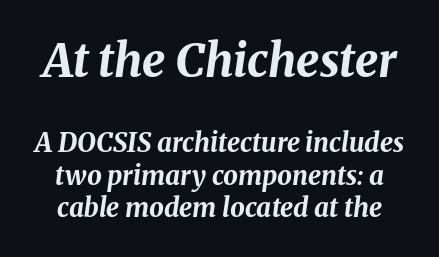
The image shows 46 px bold type, italic (leaning right); set normal line spacing (1.26x), normal letter spacing, not underlined; the first (top) block is 1.77x larger; medium stroke contrast and a medium x-height.
